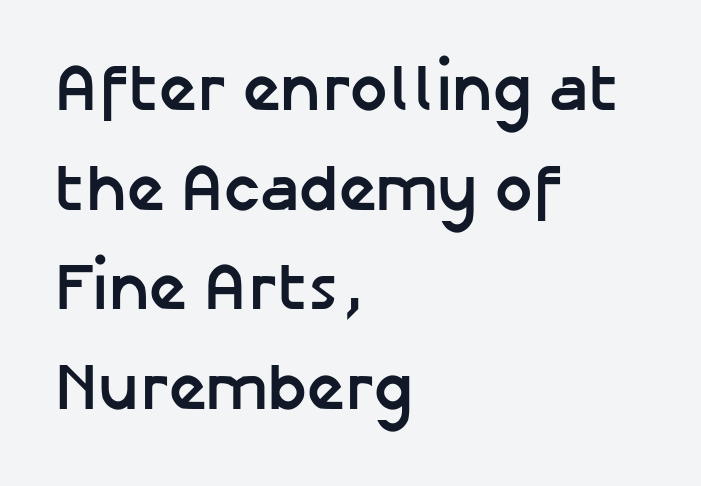
The gaps between neighbouring characters are ordinary and unremarkable. Designer's note — italics off, roman on. Check under the words: just untouched page. The letters advance in unequal steps, a hallmark of proportional type.
